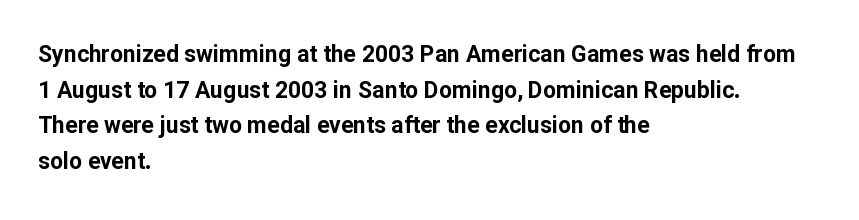
Is the block centered? No — it sits flush against the left margin. A full-strength bold gives these letters their thick strokes. The zone under the glyphs is completely vacant. This sample uses an upright cut, with every glyph sitting square on the baseline. The passage shown has conventional tracking throughout. The line-height multiplier appears to be the usual default.
